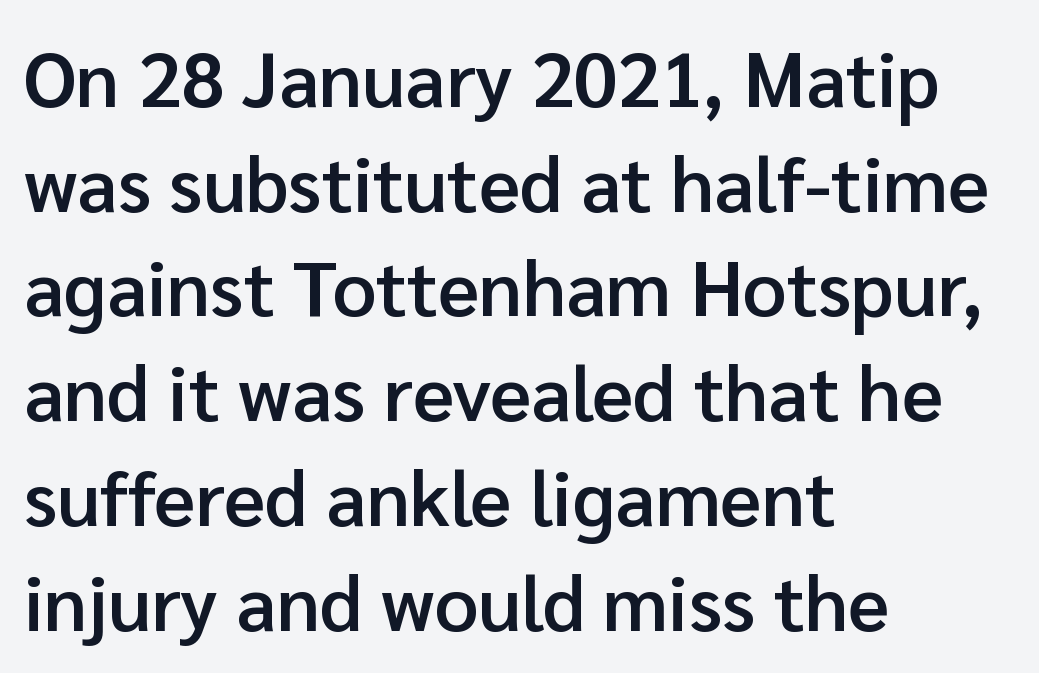
{"serif": "no", "italic": "no", "bold": "semi", "weight": "semibold", "width": "normal", "stroke_contrast": "low", "x_height": "medium", "monospaced": "no", "underline": "no", "align": "left", "line_spacing": "normal", "line_spacing_ratio": 1.36, "letter_spacing": "normal", "letter_spacing_em": 0.0, "glyph_px": 77}
